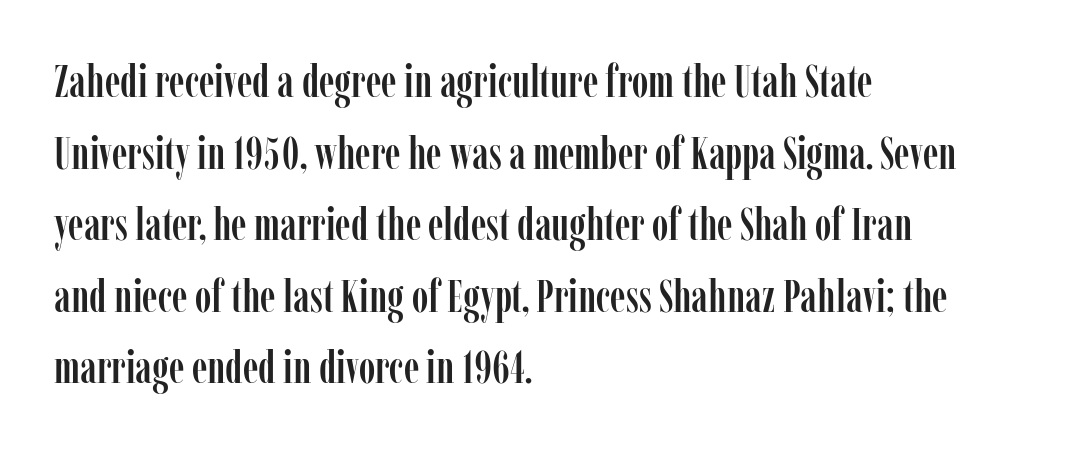
The rendering anchors every line to the left-hand side. Standard letterfit; no display-style spreading of the glyphs. The specimen omits any rule beneath the text block's lines. Every character sits straight up, as roman type does.
